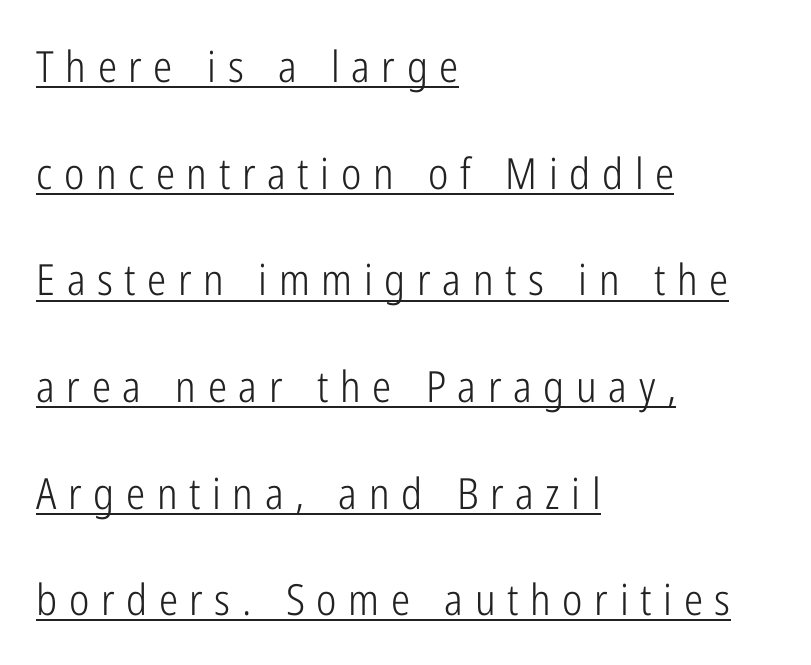
The image shows 43 px light, condensed sans-serif type, upright; set left-aligned, loose line spacing (2.48x), unusually wide letter spacing (+0.27 em), underlined; low stroke contrast and a medium x-height.
